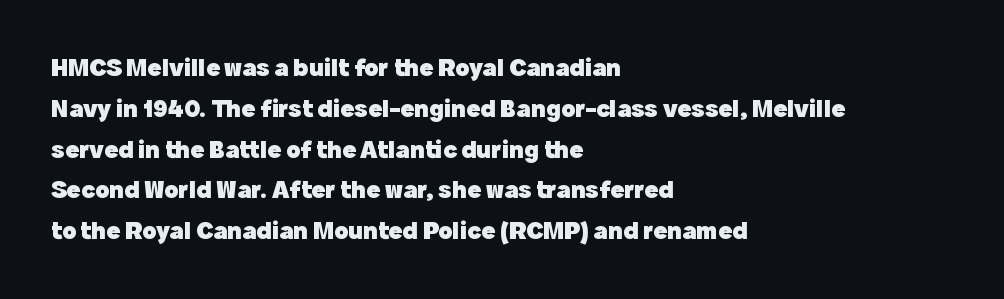
{"italic": "no", "bold": "yes", "underline": "no", "align": "left", "line_spacing": "normal", "line_spacing_ratio": 1.57, "letter_spacing": "normal", "letter_spacing_em": 0.0, "glyph_px": 26}
